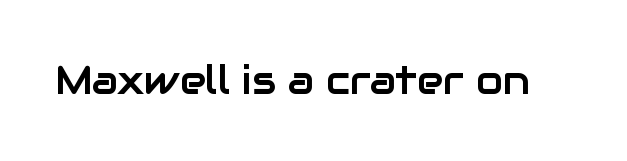
The image shows 39 px sans-serif type, upright; set normal letter spacing, not underlined; low stroke contrast and a medium x-height.
